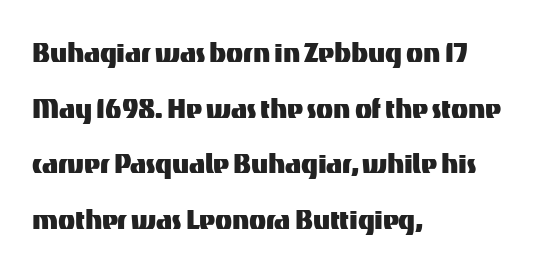
The image shows 35 px sans-serif type, upright; set left-aligned, normal line spacing (1.59x), normal letter spacing, not underlined; medium stroke contrast and a medium x-height.
